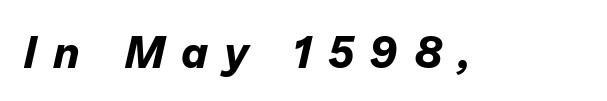
The image shows 44 px bold type, italic (leaning right); set unusually wide letter spacing (+0.36 em), not underlined; low stroke contrast and a medium x-height.
